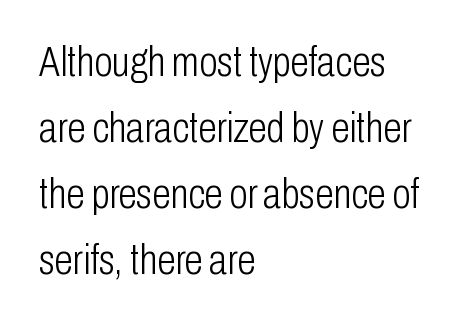
The rendering anchors every line to the left-hand side. What kind of face is this? One without serifs — a sans. Letters rest on an invisible, unmarked baseline. The designer left line spacing at the default. The face used here is rendered with its standard letterfit. Posture: vertical.
